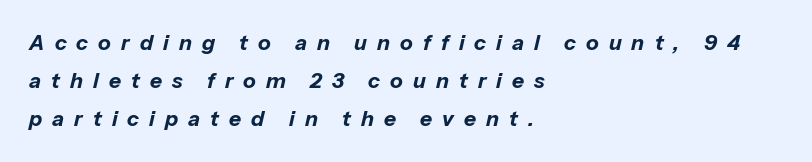
The image shows 21 px bold type, italic (leaning right); set left-aligned, line spacing 1.81x, unusually wide letter spacing (+0.48 em), not underlined.
